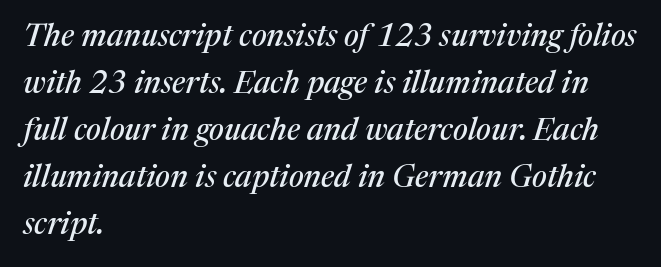
The image shows 31 px serif type, italic (leaning right); set left-aligned, normal line spacing (1.52x), normal letter spacing, not underlined; medium stroke contrast and a medium x-height.
